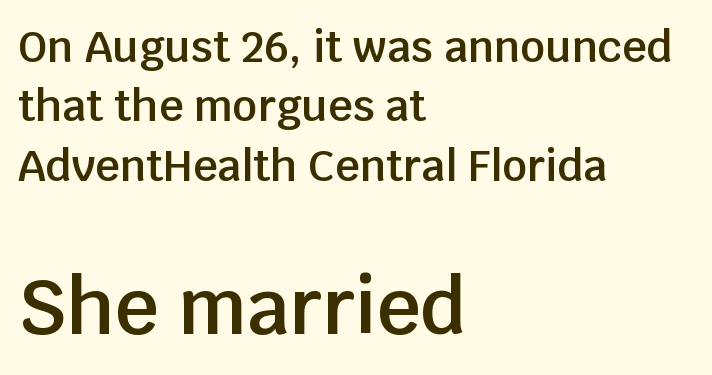
Regular leading. Strokes here are thickened, but only to semibold level. This rendering uses left alignment, leaving the right contour irregular. The more generous point size was reserved for the lower chunk. Every character sits straight up, as roman type does.
